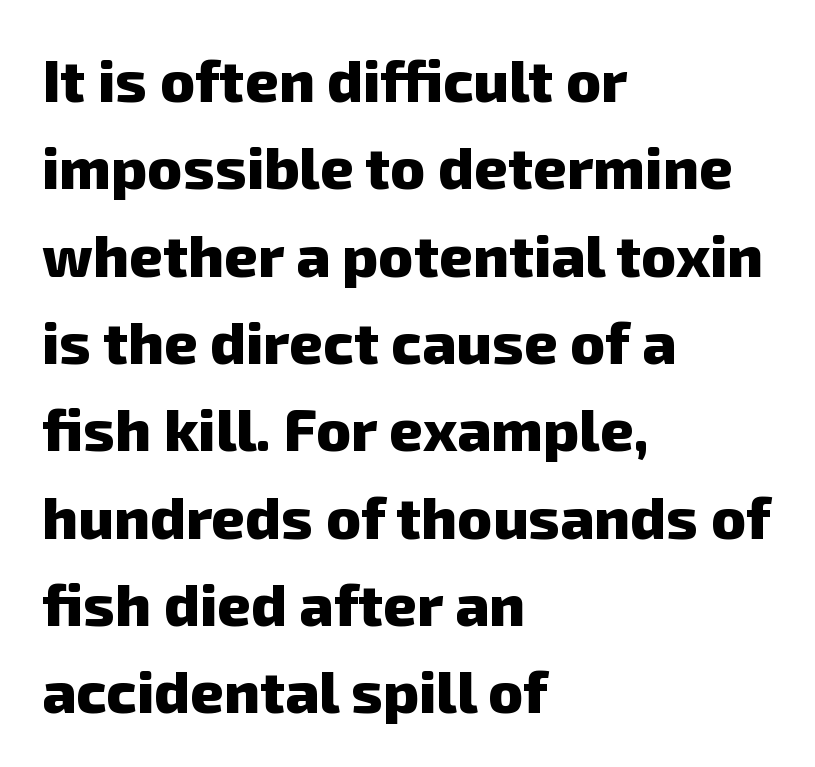
The image shows 59 px heavy sans-serif type; set left-aligned, normal line spacing (1.48x), normal letter spacing, not underlined; low stroke contrast and a medium x-height.
